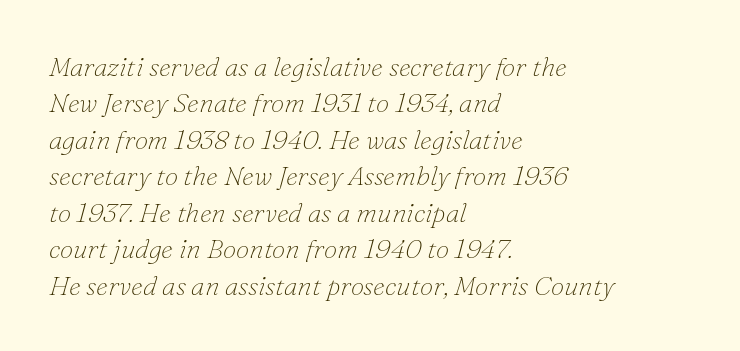
Q: Is the text bold? A: No.
Q: Is the text italic (slanted)? A: Yes, it leans right by about 16 degrees.
Q: Is the text underlined? A: No.
Q: How is the paragraph aligned? A: Left-aligned.
Q: Is the spacing between letters normal or unusually wide? A: Normal.
Q: Is the spacing between lines tight, normal or loose? A: Normal.
